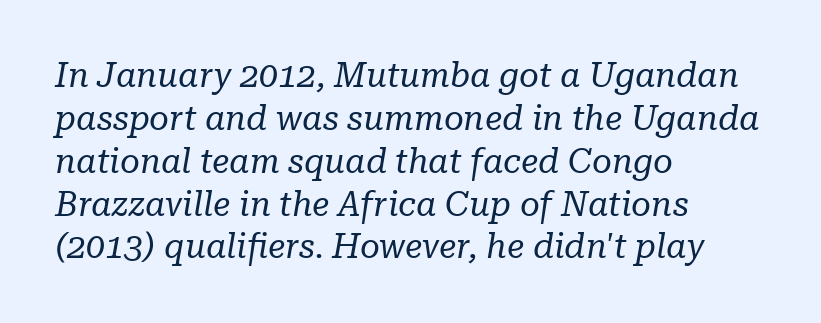
Q: Is the text bold? A: No.
Q: Is the text italic (slanted)? A: Yes, it leans right by about 10 degrees.
Q: Is the typeface a serif or a sans-serif typeface? A: Serif.
Q: Is the text underlined? A: No.
Q: How is the paragraph aligned? A: Left-aligned.
Q: Is the spacing between letters normal or unusually wide? A: Normal.
Q: Is the spacing between lines tight, normal or loose? A: Normal.
Q: Width (condensed, normal, or wide)? A: Normal.
Q: Stroke contrast? A: Low.
Q: x-height? A: Medium.
Q: Monospaced? A: No.
